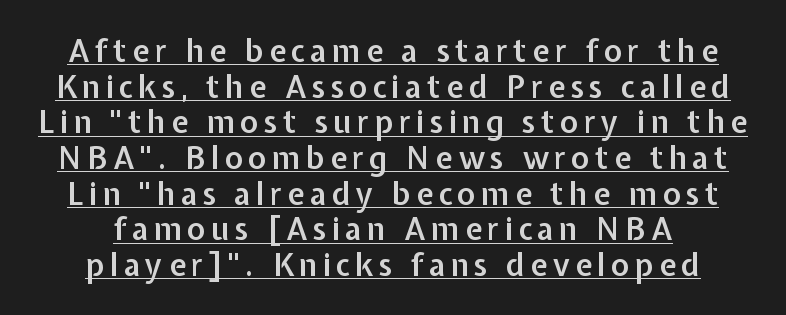
The image shows 31 px semibold sans-serif type, upright; set centered, tight line spacing (1.15x), underlined; low stroke contrast and a medium x-height.
